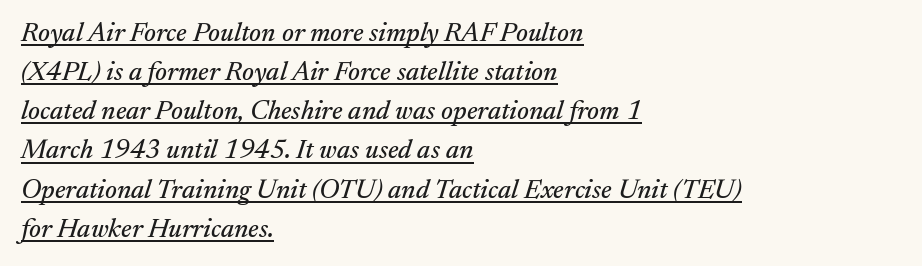
Quick note: underline on. Honestly, the row spacing looks completely unremarkable. These lines were composed using italics. Layout note: lines flush left. Tracking here is standard; glyphs follow each other at the usual distance.
